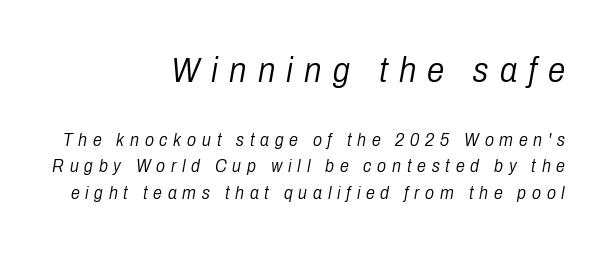
{"italic": "yes", "lean": "right", "slant_degrees": 10, "bold": "no", "weight": "light", "width": "condensed", "stroke_contrast": "low", "x_height": "medium", "monospaced": "no", "underline": "no", "align": "right", "line_spacing": "normal", "line_spacing_ratio": 1.46, "letter_spacing": "wide", "letter_spacing_em": 0.32, "larger_block": "first", "size_ratio": 1.94, "glyph_px": 35}
